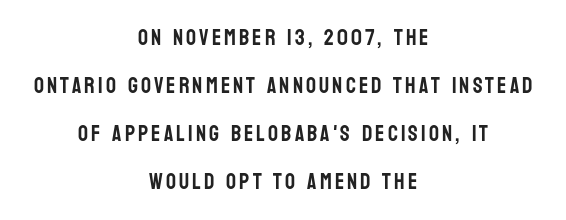
The image shows 22 px text type, upright; set centered, loose line spacing (2.18x), not underlined.
